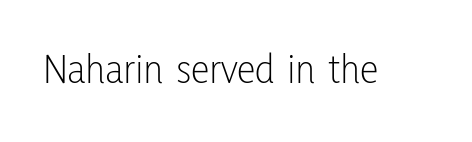
{"serif": "no", "italic": "no", "bold": "no", "weight": "light", "width": "condensed", "stroke_contrast": "low", "x_height": "medium", "monospaced": "no", "underline": "no", "letter_spacing": "normal", "letter_spacing_em": 0.0, "glyph_px": 42}
